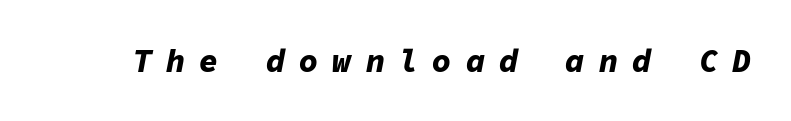
{"italic": "yes", "lean": "right", "slant_degrees": 11, "bold": "yes", "weight": "bold", "width": "normal", "stroke_contrast": "low", "x_height": "medium", "monospaced": "yes", "underline": "no", "letter_spacing": "wide", "letter_spacing_em": 0.44, "glyph_px": 32}
